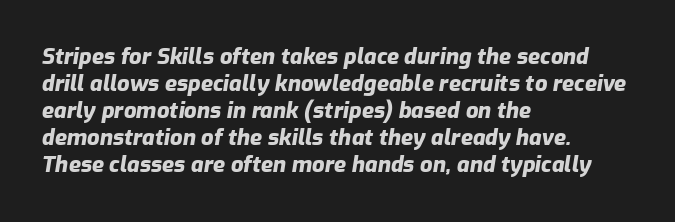
The ragged edge is on the right, which tells us the setting is flush left. Is the letter spacing exaggerated? No — it looks like the ordinary default. Emphasis by weight is at full strength: bold. If you drew a line through each stem, it would be angled. Descenders are the only things crossing below the line.
